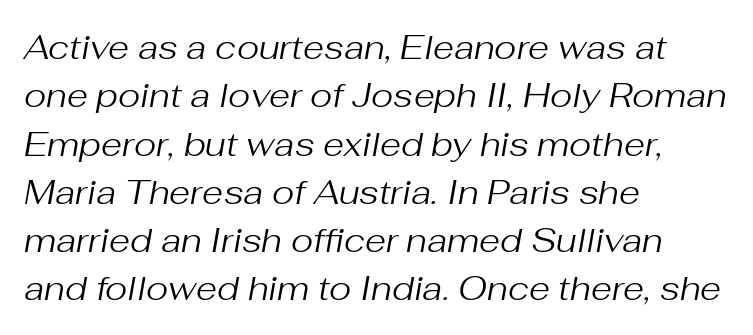
If you drew a line through each stem, it would be angled. The letters sit at their default tracking, neither squeezed nor spread. The font sits on the lighter half of the weight spectrum, regular included. The space directly below the letters is spotless. The ragged edge is on the right, which tells us the setting is flush left.
